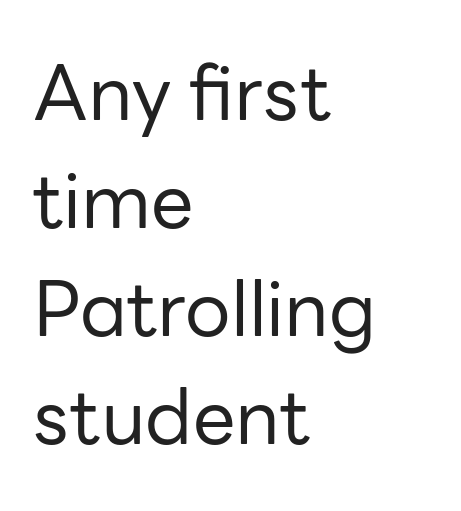
The image shows 76 px regular-weight sans-serif type, upright; set left-aligned, normal line spacing (1.42x), normal letter spacing, not underlined; low stroke contrast and a medium x-height.
